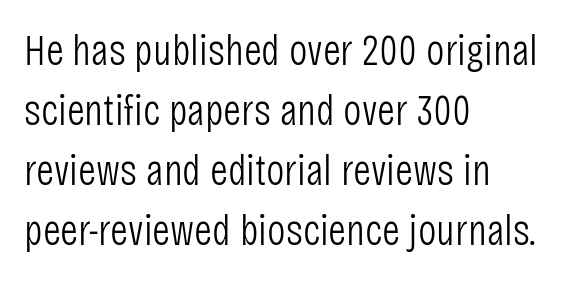
{"serif": "no", "italic": "no", "bold": "no", "weight": "light", "width": "condensed", "stroke_contrast": "low", "x_height": "large", "monospaced": "no", "underline": "no", "align": "left", "line_spacing": "normal", "line_spacing_ratio": 1.36, "letter_spacing": "normal", "letter_spacing_em": 0.0, "glyph_px": 44}
